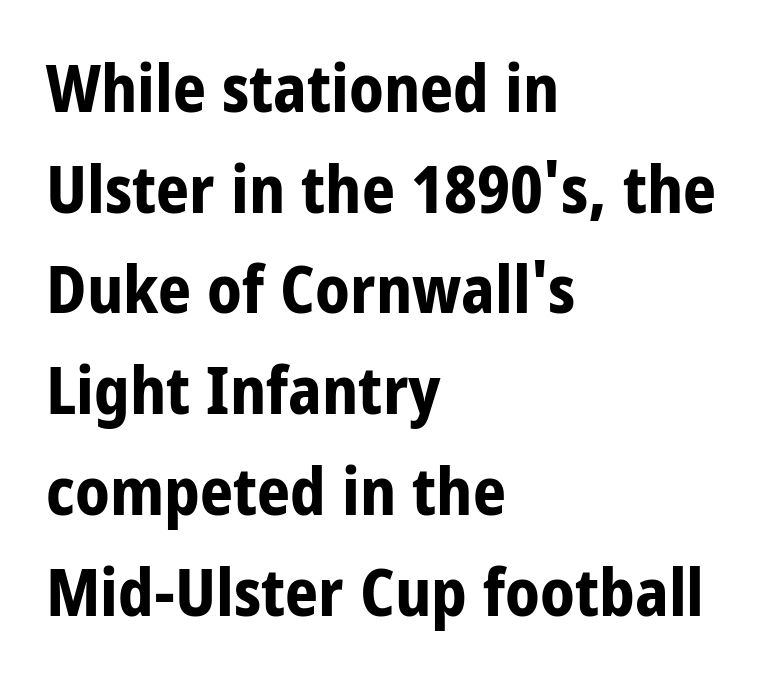
{"serif": "no", "italic": "no", "bold": "yes", "weight": "bold", "width": "condensed", "stroke_contrast": "low", "x_height": "large", "monospaced": "no", "underline": "no", "align": "left", "line_spacing": "normal", "line_spacing_ratio": 1.55, "letter_spacing": "normal", "letter_spacing_em": 0.0, "glyph_px": 65}
